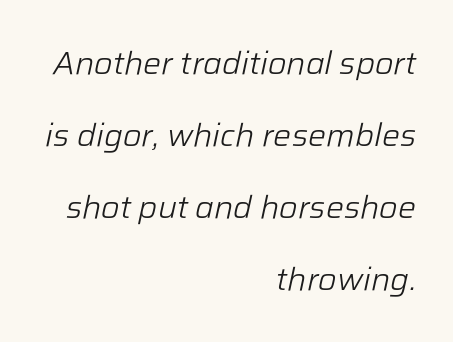
The image shows 32 px light type, italic (leaning right); set right-aligned, loose line spacing (2.25x), normal letter spacing, not underlined; low stroke contrast and a medium x-height.
